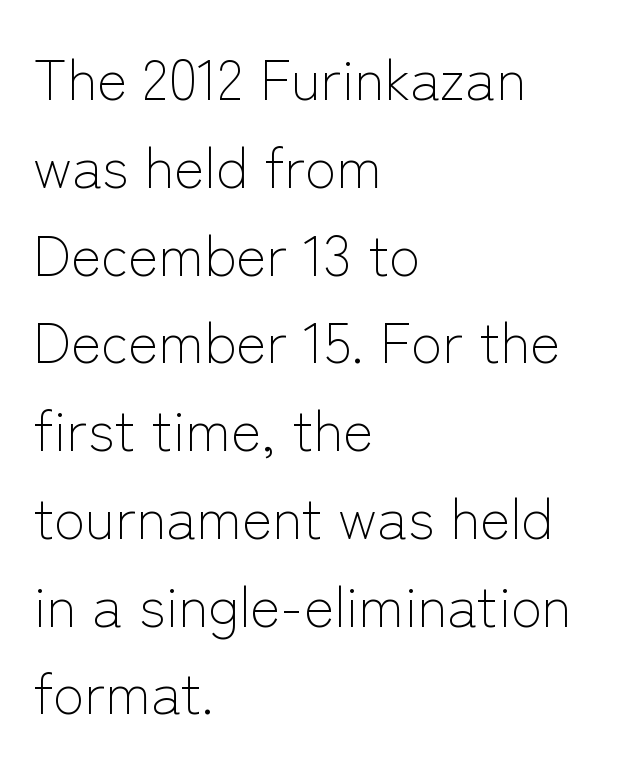
{"serif": "no", "italic": "no", "bold": "no", "weight": "light", "width": "normal", "stroke_contrast": "low", "x_height": "medium", "monospaced": "no", "underline": "no", "align": "left", "line_spacing": "normal", "line_spacing_ratio": 1.54, "letter_spacing": "normal", "letter_spacing_em": 0.0, "glyph_px": 57}
